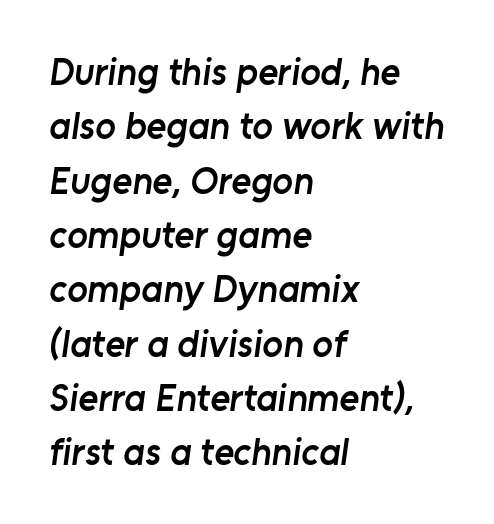
{"serif": "no", "bold": "semi", "weight": "semibold", "width": "normal", "stroke_contrast": "low", "x_height": "medium", "monospaced": "no", "underline": "no", "align": "left", "line_spacing": "normal", "line_spacing_ratio": 1.43, "letter_spacing": "normal", "letter_spacing_em": 0.0, "glyph_px": 38}
